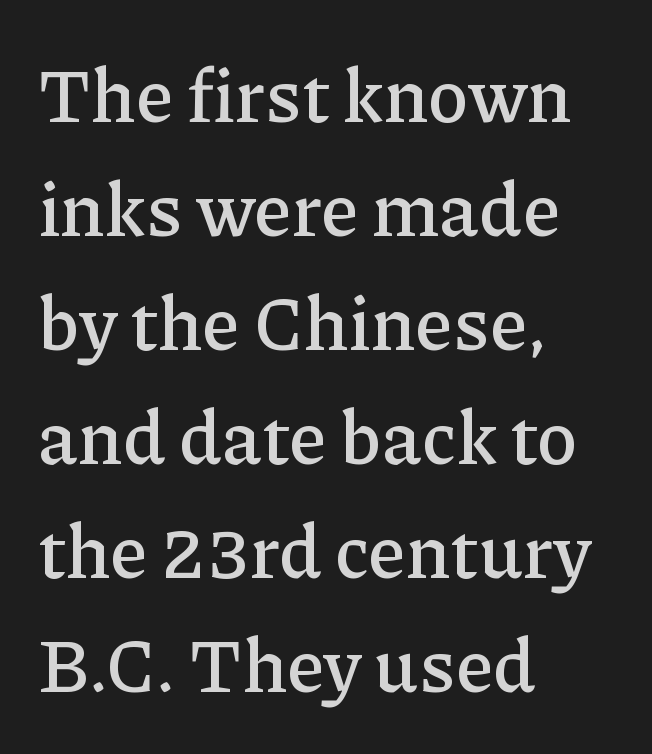
Plain, unruled lines of type. Ordinary non-slanted type is in use. The tracking reads as untouched default to a designer's eye. Leading: standard.
